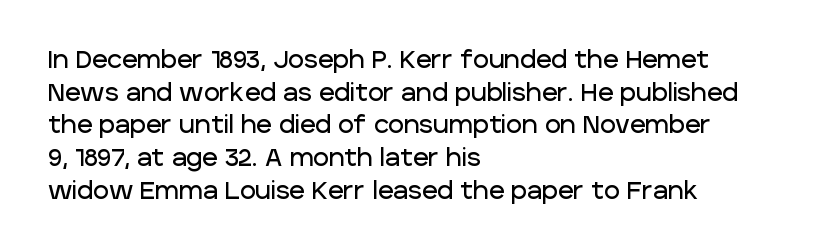
Q: Is the text italic (slanted)? A: No, it is upright.
Q: Is the text underlined? A: No.
Q: How is the paragraph aligned? A: Left-aligned.
Q: Is the spacing between letters normal or unusually wide? A: Normal.
Q: Is the spacing between lines tight, normal or loose? A: Normal.
